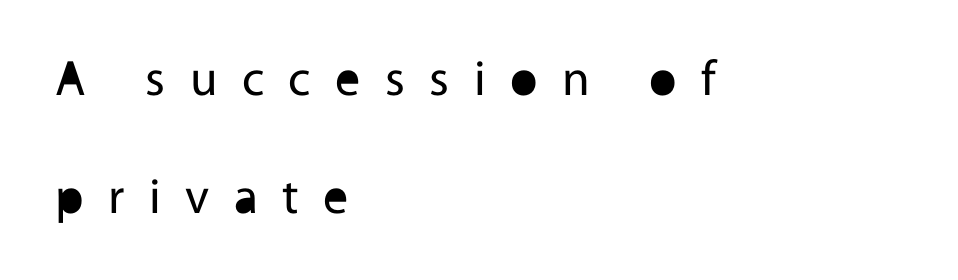
{"serif": "no", "italic": "no", "bold": "no", "weight": "regular", "width": "normal", "x_height": "medium", "monospaced": "no", "underline": "no", "align": "left", "line_spacing": "loose", "line_spacing_ratio": 2.37, "letter_spacing": "wide", "letter_spacing_em": 0.49, "glyph_px": 50}
